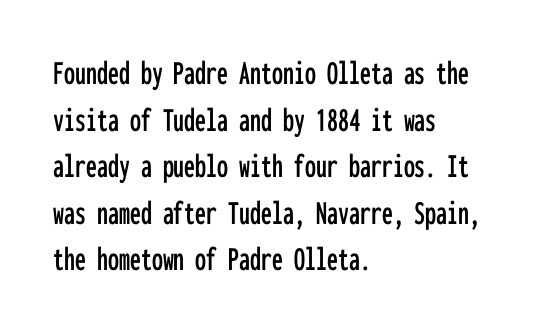
Q: Is the text italic (slanted)? A: No, it is upright.
Q: Is the typeface a serif or a sans-serif typeface? A: Sans-serif.
Q: Is the text underlined? A: No.
Q: How is the paragraph aligned? A: Left-aligned.
Q: Is the spacing between letters normal or unusually wide? A: Normal.
Q: Is the spacing between lines tight, normal or loose? A: Normal.
Q: Width (condensed, normal, or wide)? A: Condensed.
Q: Stroke contrast? A: Low.
Q: x-height? A: Medium.
Q: Monospaced? A: Yes.
